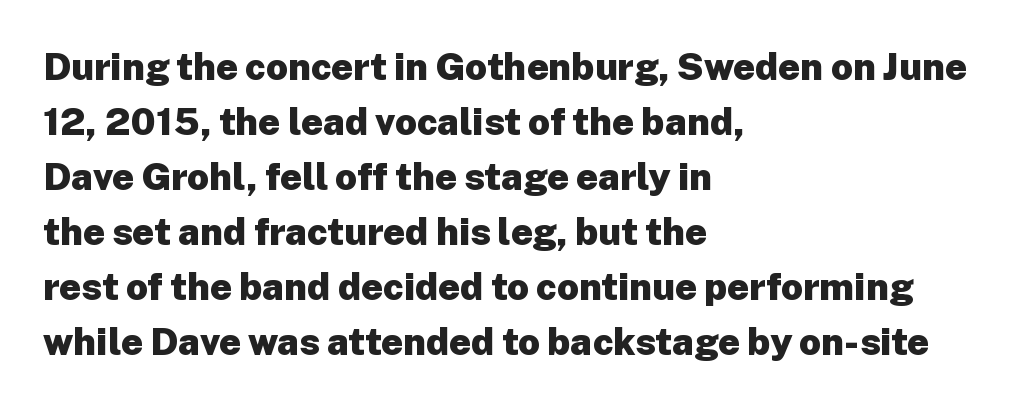
Q: Is the text bold? A: Yes.
Q: Is the text italic (slanted)? A: No, it is upright.
Q: Is the typeface a serif or a sans-serif typeface? A: Sans-serif.
Q: Is the text underlined? A: No.
Q: How is the paragraph aligned? A: Left-aligned.
Q: Is the spacing between letters normal or unusually wide? A: Normal.
Q: Is the spacing between lines tight, normal or loose? A: Normal.
Q: Width (condensed, normal, or wide)? A: Normal.
Q: Stroke contrast? A: Low.
Q: x-height? A: Medium.
Q: Monospaced? A: No.
